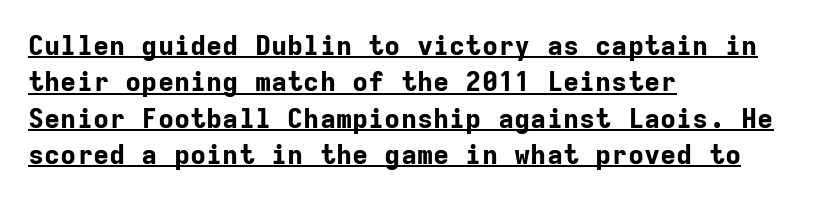
The image shows 27 px bold type, upright; set left-aligned, normal line spacing (1.35x), normal letter spacing, underlined.
